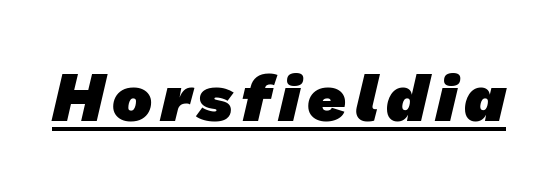
The image shows 67 px heavy sans-serif type; set underlined; low stroke contrast and a medium x-height.
